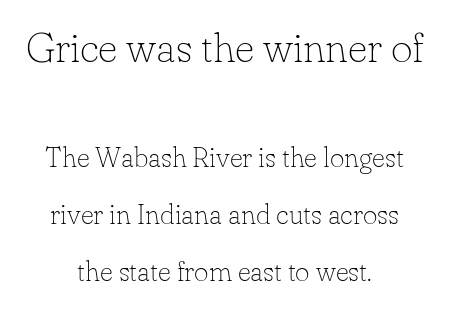
Q: Is the text bold? A: No.
Q: Is the text italic (slanted)? A: No, it is upright.
Q: Is the typeface a serif or a sans-serif typeface? A: Serif.
Q: Is the text underlined? A: No.
Q: How is the paragraph aligned? A: Centered.
Q: Is the spacing between letters normal or unusually wide? A: Normal.
Q: Is the spacing between lines tight, normal or loose? A: Loose.
Q: Which block of text is set in a larger size, the first (top) or the second (bottom)? A: The first (top) one.
Q: Width (condensed, normal, or wide)? A: Normal.
Q: Stroke contrast? A: Low.
Q: x-height? A: Small.
Q: Monospaced? A: No.
